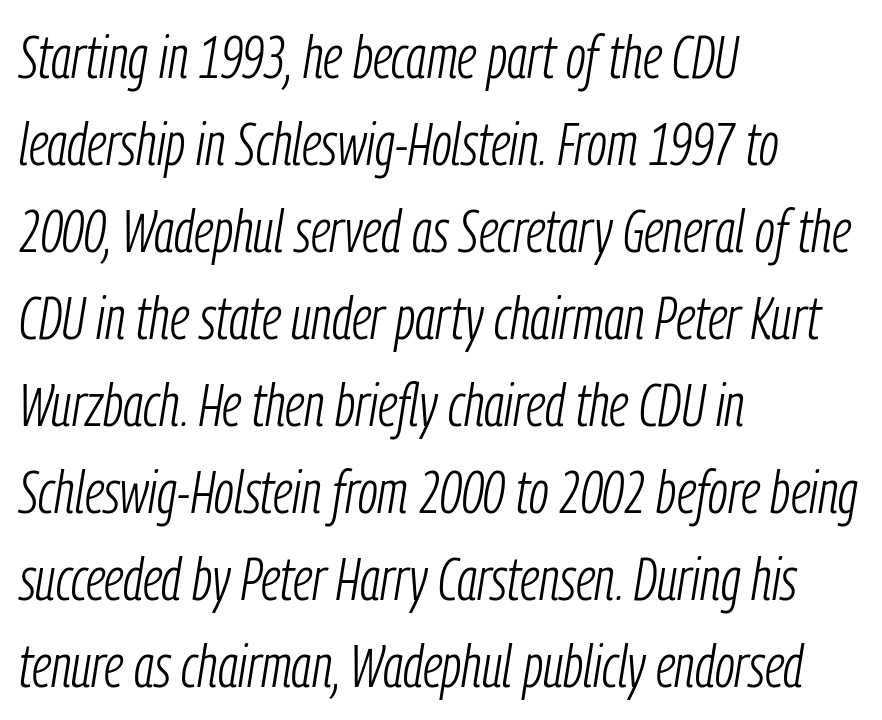
Does the copy run flush right? No — it runs flush left. You could not count columns in this text — the font is proportionally spaced. The foot of each line stays bare and open. Weight class: somewhere from thin through regular. The rows are spaced the way most documents space them.
